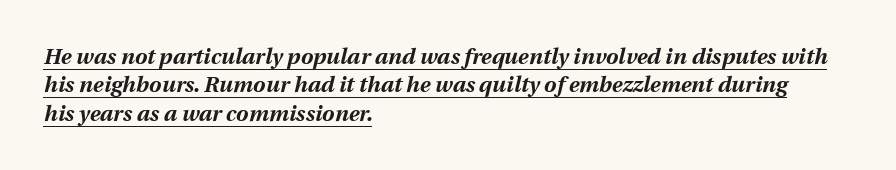
Somebody hit Ctrl+U on this one — the words are underlined. Weight check: bold — yes, fully. The typography opts for an oblique posture over an upright one. A typesetter would call this leading conventional body-copy spacing. What stands out about the letter spacing? Nothing — it is the standard amount.
